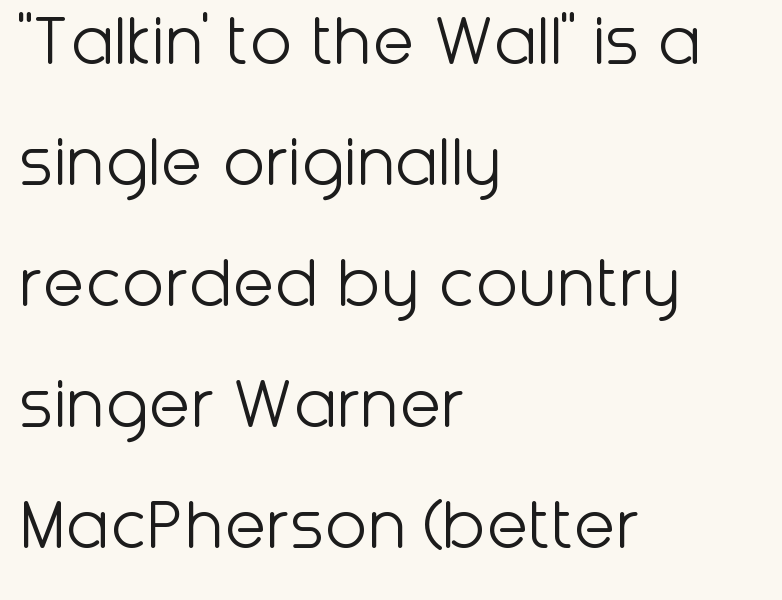
The image shows 77 px light sans-serif type, upright; set left-aligned, normal line spacing (1.57x), normal letter spacing, not underlined; low stroke contrast and a medium x-height.
